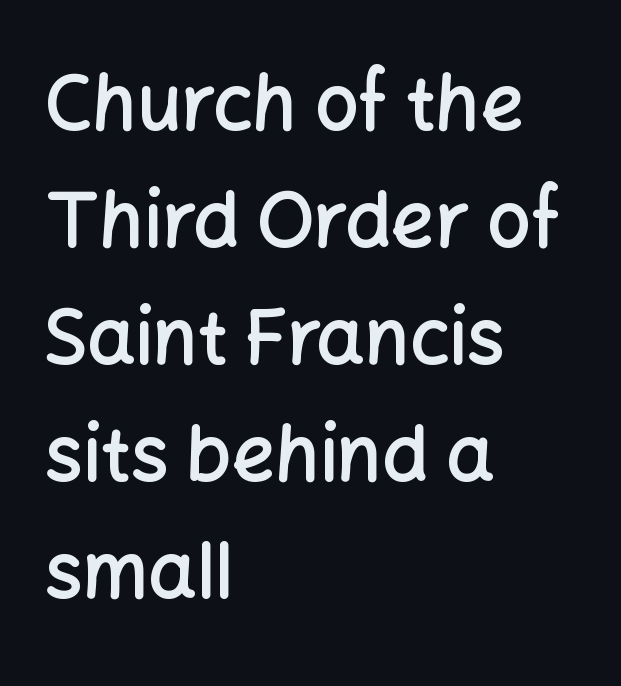
No word sits above an underline. Vertically, the passage feels balanced, rows spaced as you'd expect. Strokes here are thickened, but only to semibold level. The passage shown is typed in a proportional face where columns would drift. In terms of letterform style, serifs are entirely absent.
